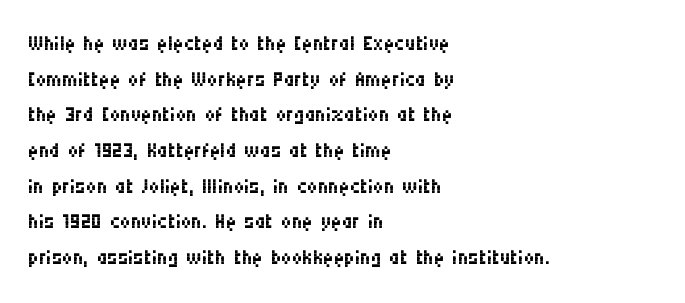
The image shows 29 px regular-weight, condensed sans-serif type, upright; set left-aligned, line spacing 1.23x, normal letter spacing, not underlined; medium stroke contrast and a large x-height.
